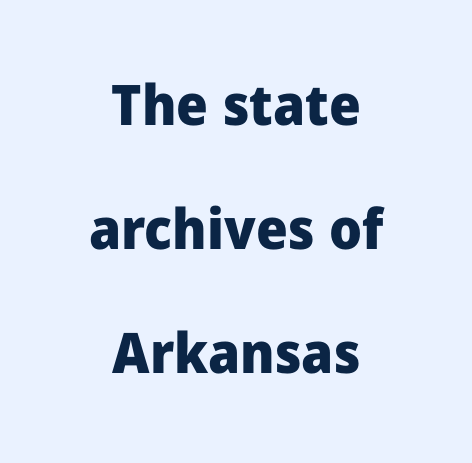
{"serif": "no", "italic": "no", "bold": "yes", "weight": "heavy", "width": "normal", "stroke_contrast": "low", "x_height": "medium", "monospaced": "no", "underline": "no", "align": "center", "line_spacing": "loose", "line_spacing_ratio": 2.21, "letter_spacing": "normal", "letter_spacing_em": 0.0, "glyph_px": 56}
